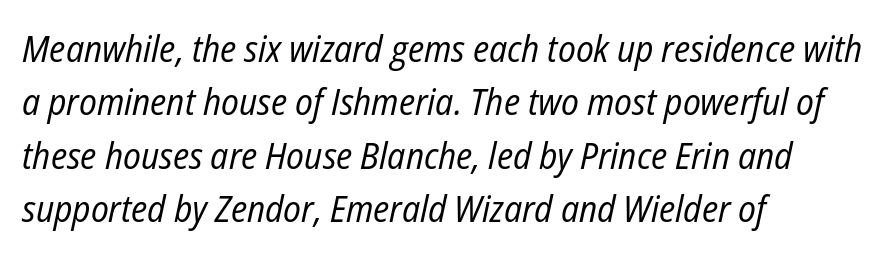
The gaps between neighbouring characters are ordinary and unremarkable. No letter is thick-stroked: the sample isn't bold. The baseline area is clear. Caption: multi-line text, flush left, ragged right. The letters are slanted; this is an italic face. Varying glyph widths throughout — classic text-font behaviour.
